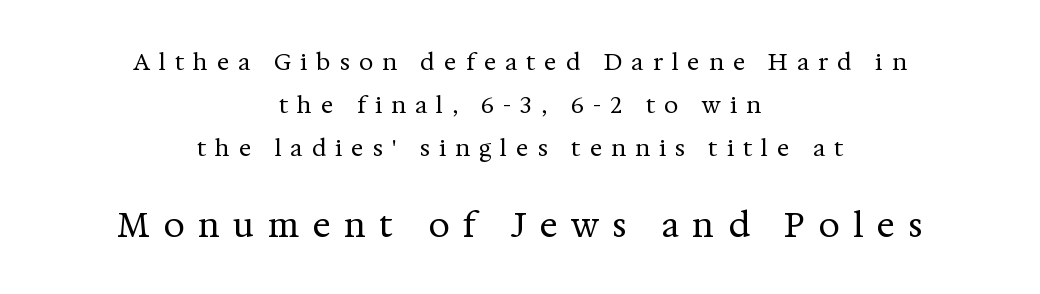
The image shows 34 px regular-weight serif type, upright; set centered, line spacing 1.86x, unusually wide letter spacing (+0.39 em), not underlined; the second (bottom) block is 1.48x larger; medium stroke contrast and a medium x-height.
